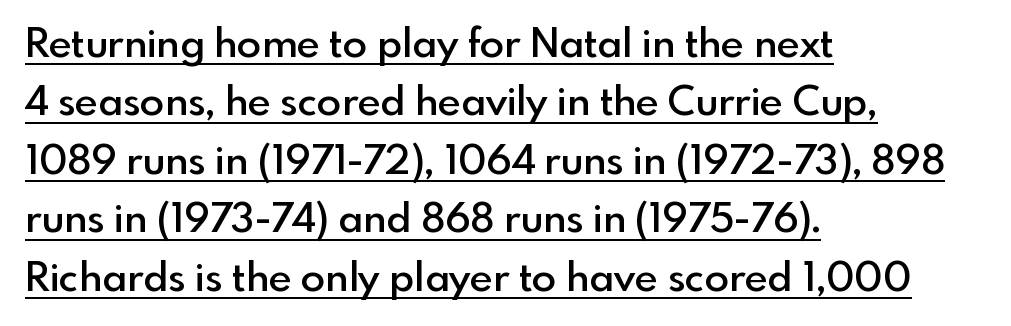
Q: Is the text bold? A: Semi-bold.
Q: Is the text italic (slanted)? A: No, it is upright.
Q: Is the typeface a serif or a sans-serif typeface? A: Sans-serif.
Q: Is the text underlined? A: Yes.
Q: How is the paragraph aligned? A: Left-aligned.
Q: Is the spacing between letters normal or unusually wide? A: Normal.
Q: Is the spacing between lines tight, normal or loose? A: Normal.
Q: Width (condensed, normal, or wide)? A: Normal.
Q: x-height? A: Small.
Q: Monospaced? A: No.
